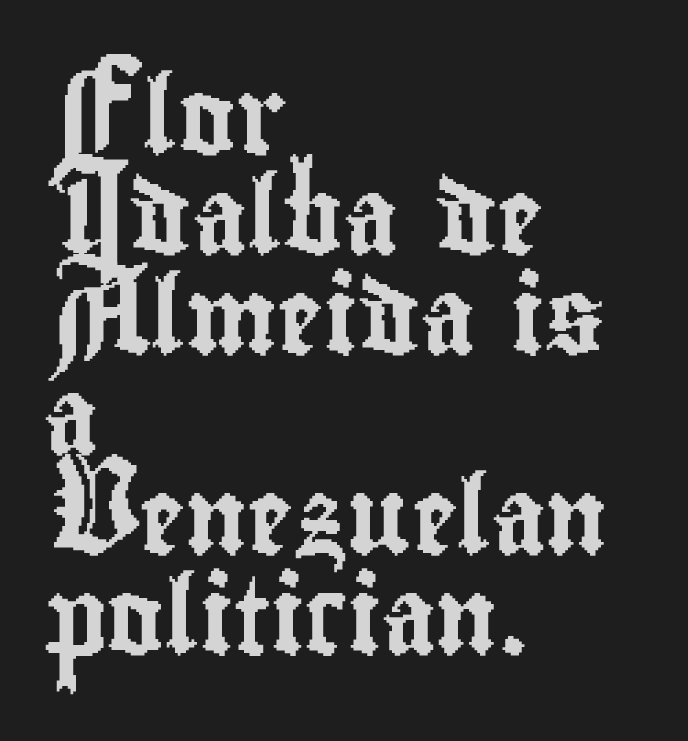
{"serif": "no", "italic": "no", "width": "condensed", "stroke_contrast": "low", "x_height": "small", "monospaced": "no", "underline": "no", "align": "left", "line_spacing": "normal", "line_spacing_ratio": 1.3, "letter_spacing": "normal", "letter_spacing_em": 0.0, "glyph_px": 77}
